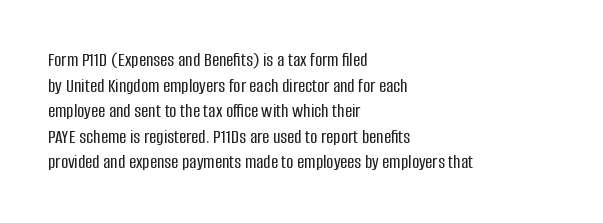
Nobody drew a line under any word here. Italic? Not at all — the glyphs are vertical. The rendering uses a moderate line-height, typical for paragraphs. You could call the tracking neutral — neither tight nor loose. This sample is left-justified, so line endings fall wherever the words run out.
